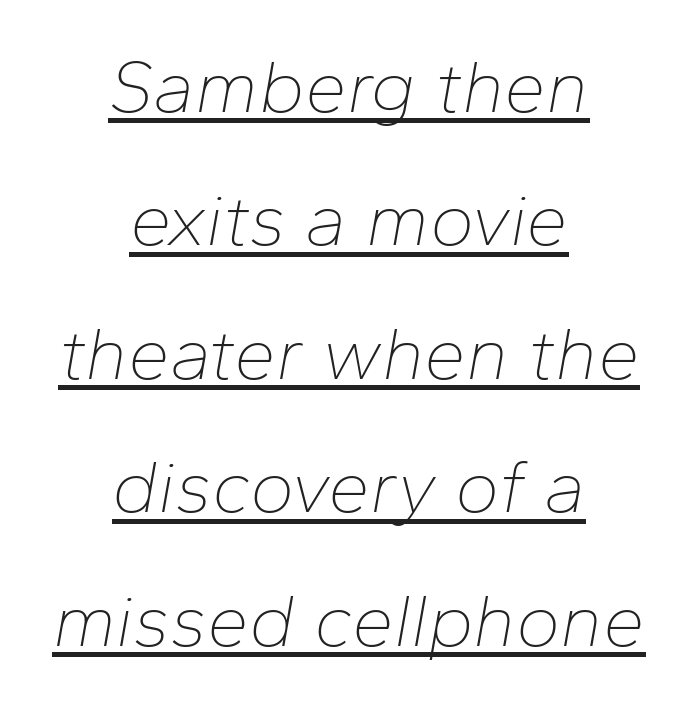
Q: Is the text bold? A: No.
Q: Is the text italic (slanted)? A: Yes, it leans right by about 10 degrees.
Q: Is the text underlined? A: Yes.
Q: How is the paragraph aligned? A: Centered.
Q: Is the spacing between letters normal or unusually wide? A: Normal.
Q: Width (condensed, normal, or wide)? A: Normal.
Q: Stroke contrast? A: Low.
Q: x-height? A: Medium.
Q: Monospaced? A: No.
